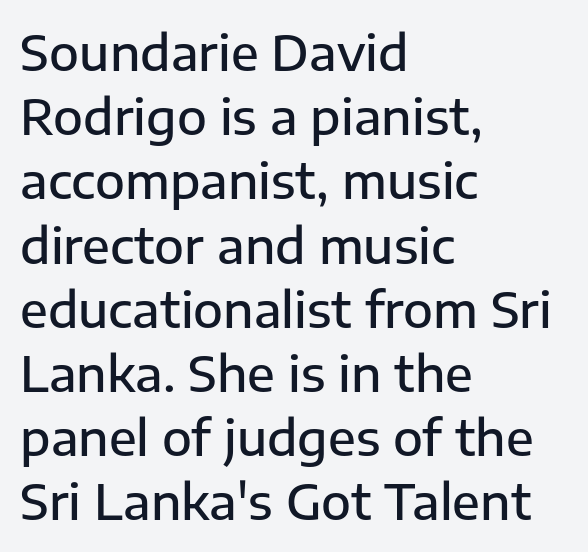
The image shows 49 px semibold sans-serif type, upright; set left-aligned, normal line spacing (1.31x), normal letter spacing, not underlined; low stroke contrast and a medium x-height.
